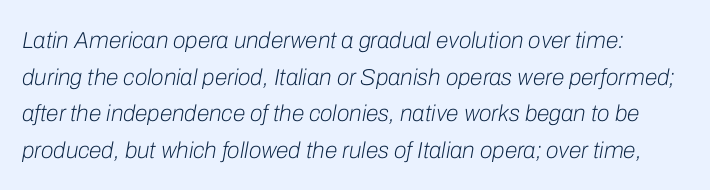
The image shows 23 px text type, italic (leaning right); set normal line spacing (1.59x), normal letter spacing, not underlined.
